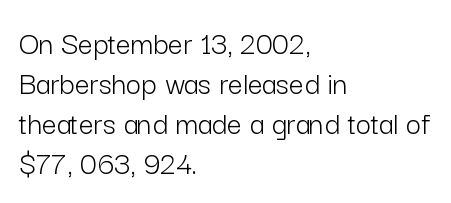
{"serif": "no", "italic": "no", "bold": "no", "weight": "light", "width": "normal", "stroke_contrast": "low", "x_height": "medium", "monospaced": "no", "underline": "no", "align": "left", "line_spacing_ratio": 1.21, "letter_spacing": "normal", "letter_spacing_em": 0.0, "glyph_px": 33}
